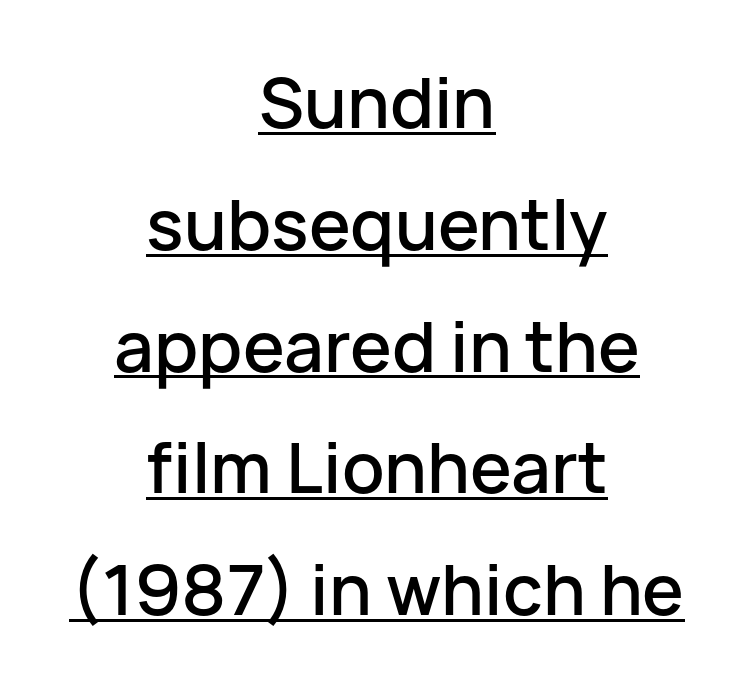
Q: Is the text italic (slanted)? A: No, it is upright.
Q: Is the typeface a serif or a sans-serif typeface? A: Sans-serif.
Q: Is the text underlined? A: Yes.
Q: How is the paragraph aligned? A: Centered.
Q: Is the spacing between letters normal or unusually wide? A: Normal.
Q: Width (condensed, normal, or wide)? A: Normal.
Q: Stroke contrast? A: Low.
Q: x-height? A: Medium.
Q: Monospaced? A: No.
